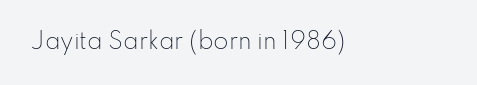
The space directly below the letters is spotless. Quick note: not italic, upright. The line texture is even and compact thanks to regular tracking. These glyphs show unthickened strokes, regular width or finer.
